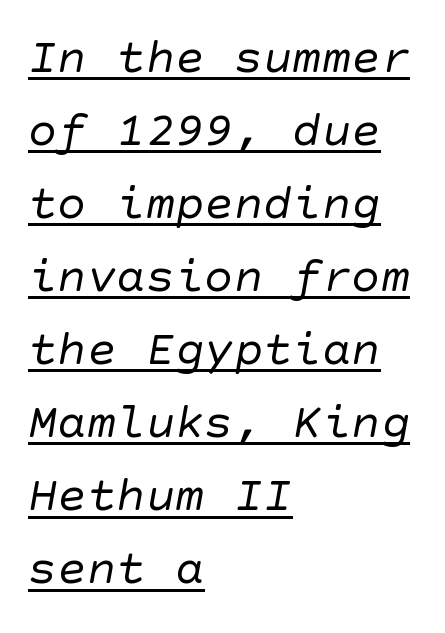
Q: Is the text bold? A: No.
Q: Is the typeface a serif or a sans-serif typeface? A: Sans-serif.
Q: Is the text underlined? A: Yes.
Q: How is the paragraph aligned? A: Left-aligned.
Q: Is the spacing between letters normal or unusually wide? A: Normal.
Q: Is the spacing between lines tight, normal or loose? A: Normal.
Q: Width (condensed, normal, or wide)? A: Normal.
Q: Stroke contrast? A: Low.
Q: x-height? A: Large.
